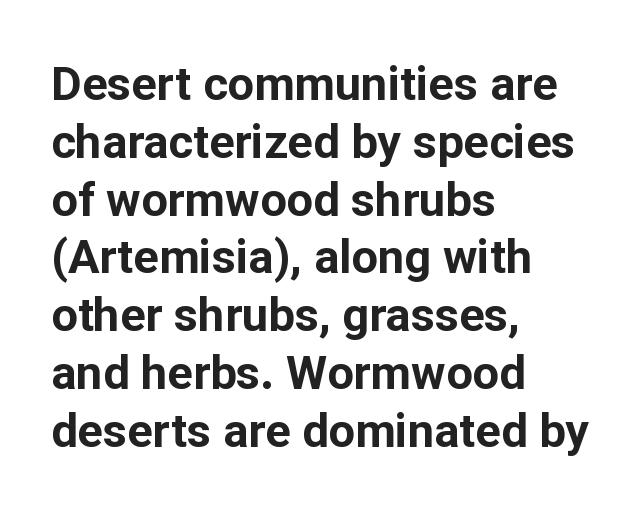
The image shows 47 px bold sans-serif type, upright; set left-aligned, line spacing 1.23x, normal letter spacing, not underlined; low stroke contrast and a medium x-height.
